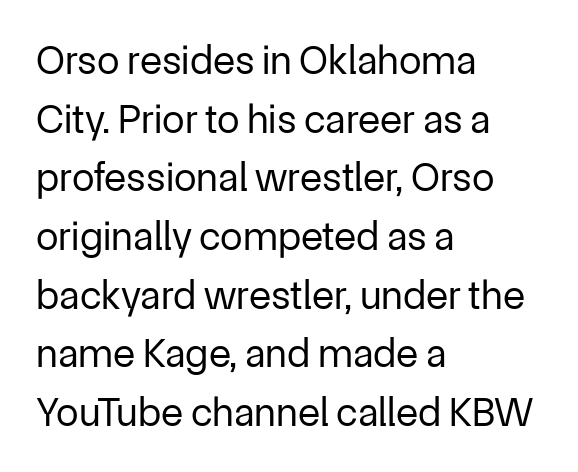
The typesetter chose a ragged-right arrangement here. The passage shown is typeset with a sans-serif family. Stems and bowls with no extra thickness — not bold. Letters rest on an invisible, unmarked baseline. Style check: upright.
